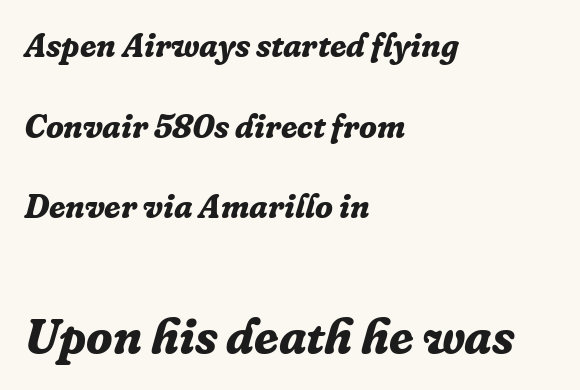
{"serif": "yes", "italic": "yes", "lean": "right", "slant_degrees": 16, "bold": "yes", "weight": "bold", "width": "normal", "stroke_contrast": "low", "x_height": "medium", "monospaced": "no", "underline": "no", "align": "left", "line_spacing": "loose", "line_spacing_ratio": 2.44, "letter_spacing": "normal", "letter_spacing_em": 0.0, "larger_block": "second", "size_ratio": 1.48, "glyph_px": 49}
